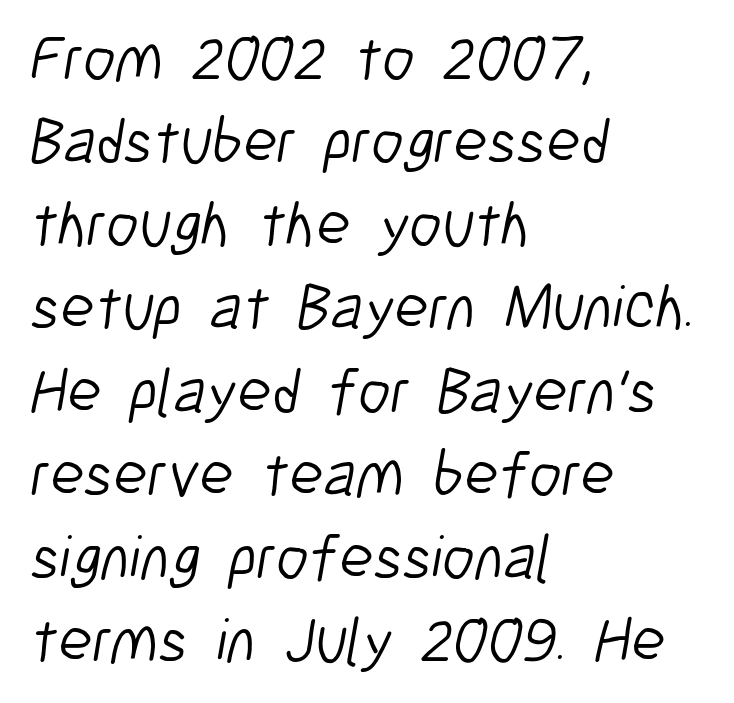
{"serif": "no", "bold": "no", "weight": "light", "width": "condensed", "stroke_contrast": "low", "x_height": "medium", "monospaced": "no", "underline": "no", "align": "left", "line_spacing": "normal", "line_spacing_ratio": 1.32, "letter_spacing": "normal", "letter_spacing_em": 0.0, "glyph_px": 63}
